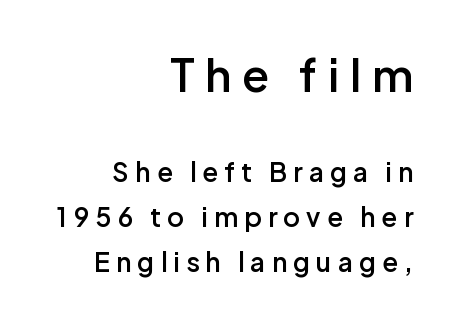
{"serif": "no", "italic": "no", "bold": "semi", "weight": "semibold", "width": "normal", "stroke_contrast": "low", "x_height": "medium", "monospaced": "no", "underline": "no", "align": "right", "line_spacing_ratio": 1.72, "letter_spacing": "wide", "letter_spacing_em": 0.24, "larger_block": "first", "size_ratio": 1.73, "glyph_px": 45}
